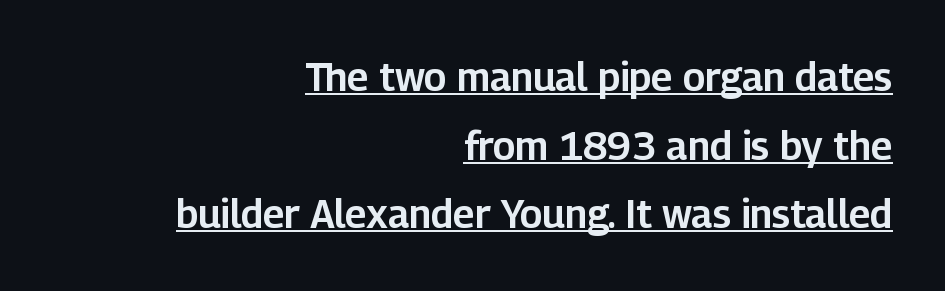
Q: Is the text italic (slanted)? A: No, it is upright.
Q: Is the typeface a serif or a sans-serif typeface? A: Sans-serif.
Q: Is the text underlined? A: Yes.
Q: How is the paragraph aligned? A: Right-aligned.
Q: Is the spacing between letters normal or unusually wide? A: Normal.
Q: Width (condensed, normal, or wide)? A: Normal.
Q: Stroke contrast? A: Low.
Q: x-height? A: Medium.
Q: Monospaced? A: No.
